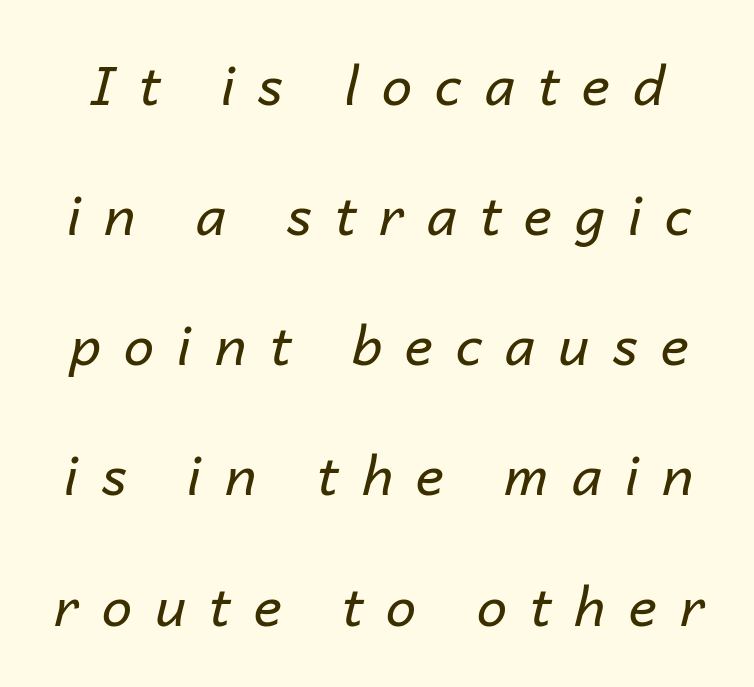
Q: Is the text bold? A: No.
Q: Is the text italic (slanted)? A: Yes, it leans right by about 14 degrees.
Q: Is the text underlined? A: No.
Q: Is the spacing between letters normal or unusually wide? A: Unusually wide.
Q: Is the spacing between lines tight, normal or loose? A: Loose.
Q: Width (condensed, normal, or wide)? A: Normal.
Q: Stroke contrast? A: Low.
Q: x-height? A: Medium.
Q: Monospaced? A: No.
